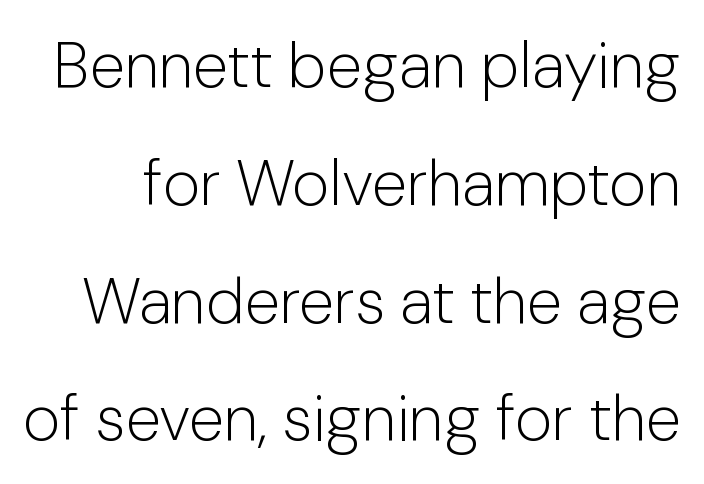
The passage shown is typed in a proportional face where columns would drift. This is the regular roman posture of the typeface. Look at the tracking — it's just the regular setting, nothing added. The strokes carry an ordinary text weight at most. Font category for this specimen: sans-serif.
